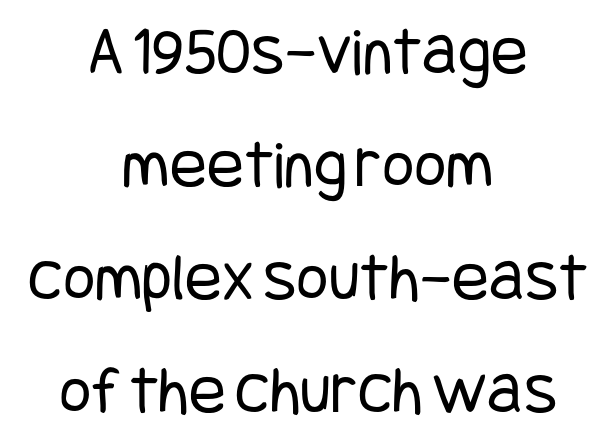
Q: Is the text bold? A: No.
Q: Is the text italic (slanted)? A: No, it is upright.
Q: Is the typeface a serif or a sans-serif typeface? A: Sans-serif.
Q: Is the text underlined? A: No.
Q: How is the paragraph aligned? A: Centered.
Q: Is the spacing between letters normal or unusually wide? A: Normal.
Q: Is the spacing between lines tight, normal or loose? A: Normal.
Q: Width (condensed, normal, or wide)? A: Condensed.
Q: Stroke contrast? A: Low.
Q: x-height? A: Large.
